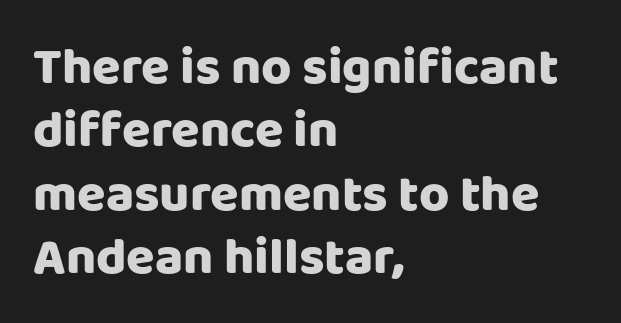
A typesetter would label this face a sans. This rendering uses left alignment, leaving the right contour irregular. The passage shown is not underscored anywhere. These lines are rendered in a variable-pitch font.
